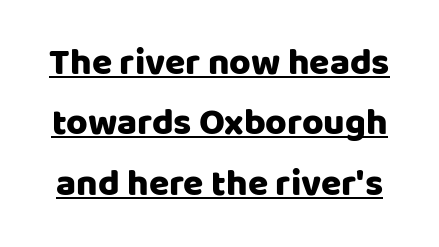
{"serif": "no", "italic": "no", "width": "normal", "stroke_contrast": "low", "x_height": "large", "monospaced": "no", "underline": "yes", "line_spacing": "normal", "line_spacing_ratio": 1.63, "letter_spacing": "normal", "letter_spacing_em": 0.0, "glyph_px": 37}
